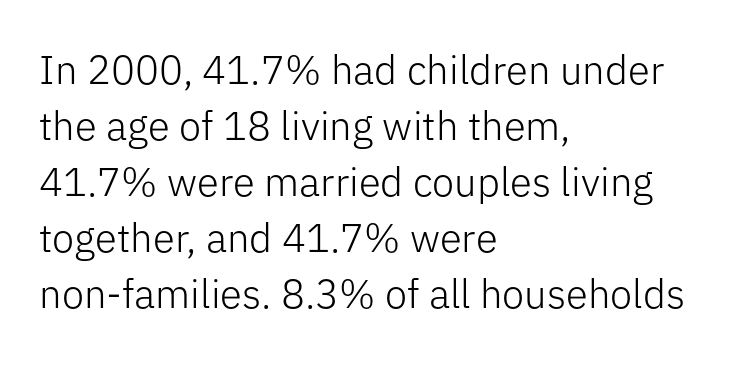
{"serif": "no", "italic": "no", "bold": "no", "weight": "light", "width": "normal", "stroke_contrast": "low", "x_height": "medium", "monospaced": "no", "underline": "no", "align": "left", "line_spacing": "normal", "line_spacing_ratio": 1.4, "letter_spacing": "normal", "letter_spacing_em": 0.0, "glyph_px": 40}
